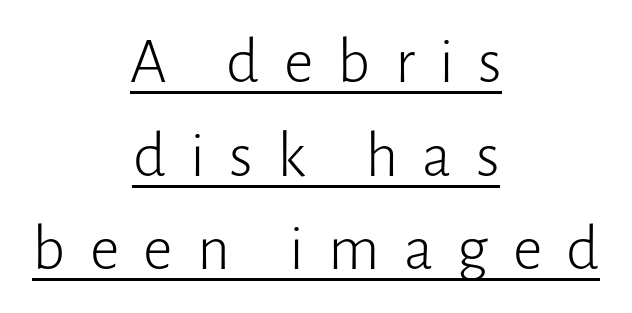
The image shows 65 px light sans-serif type, upright; set centered, normal line spacing (1.44x), unusually wide letter spacing (+0.37 em), underlined; low stroke contrast and a medium x-height.
